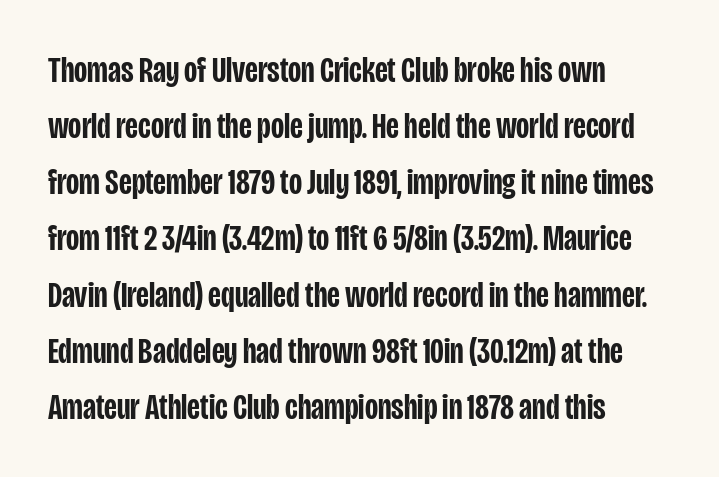
Leading matches the norm, producing a regular column. The type sits square on the baseline with zero lean. I'd call this a sans setting — the letters go barefoot. Line starts are locked; line ends wander. Do the characters align in a grid? No, the font is proportional. Short note: letters normally spaced.
